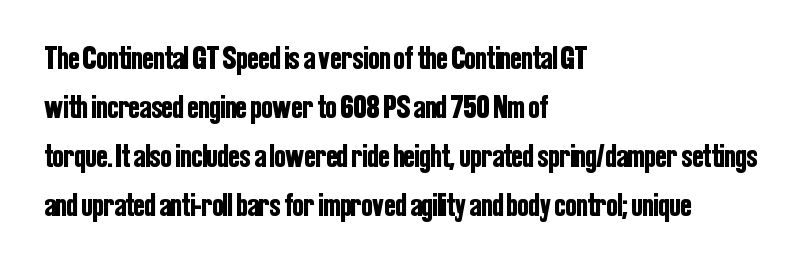
The tracking reads as untouched default to a designer's eye. Decoration check: the copy has no underline. Ascenders rise straight up at ninety degrees. The compositor pushed each line to the left boundary.
